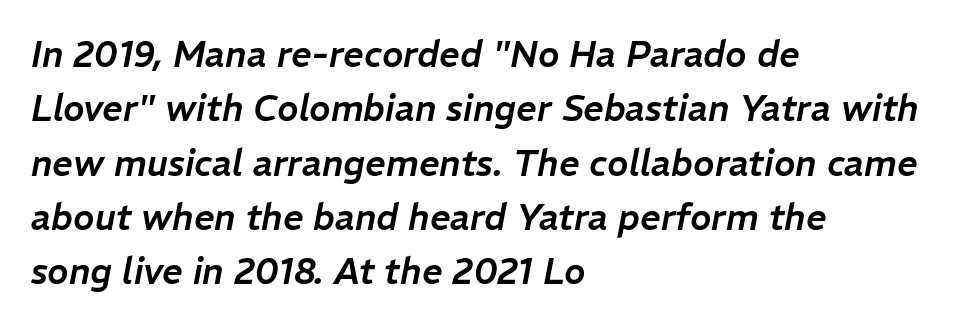
Note the varied advance widths — an 'i' is clearly narrower than an 'm'. Horizontal bands of white between lines are of average thickness. Is the block centered? No — it sits flush against the left margin. The whole block is typeset with a tilt. A bare baseline throughout the passage. This sample uses plain, unmodified letter spacing.
